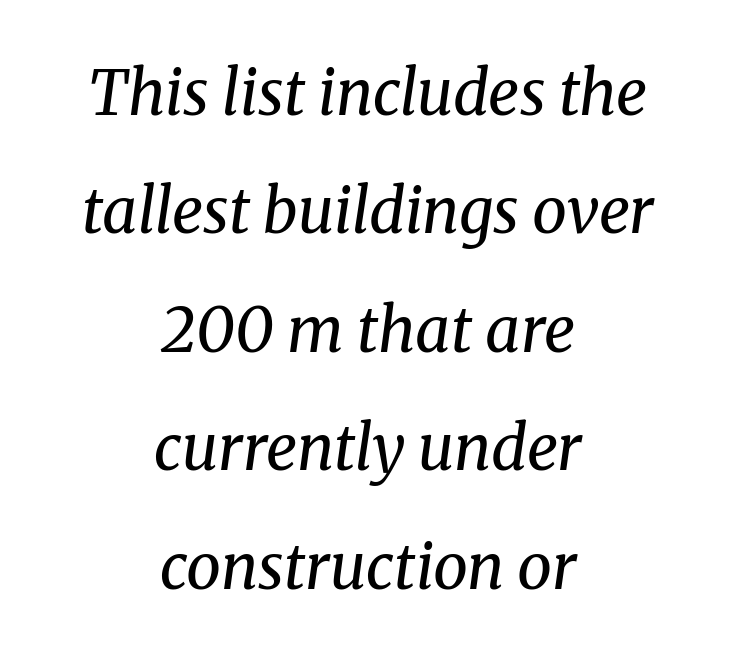
The image shows 62 px regular-weight serif type, italic (leaning right); set centered, loose line spacing (1.91x), normal letter spacing, not underlined; medium stroke contrast and a medium x-height.
